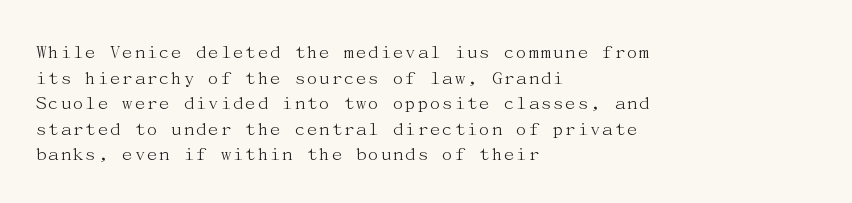
The image shows 21 px text type, upright; set left-aligned, line spacing 1.22x, normal letter spacing, not underlined.
